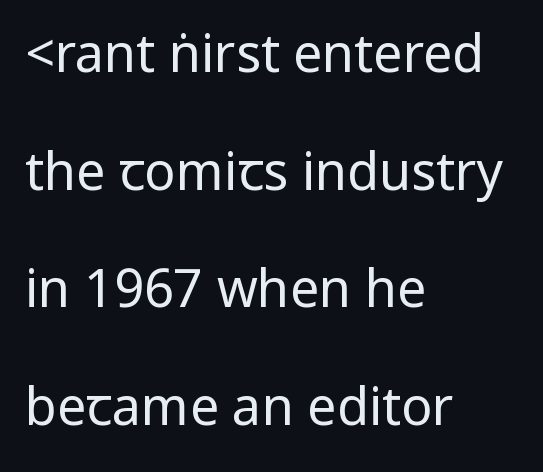
The image shows 52 px regular-weight, condensed sans-serif type, upright; set left-aligned, loose line spacing (2.26x), normal letter spacing, not underlined; low stroke contrast.
